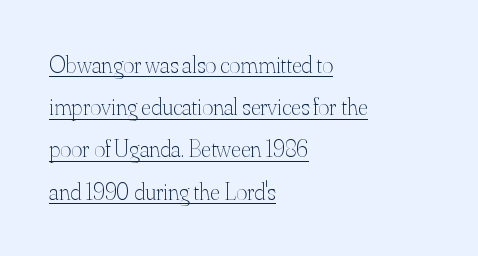
{"italic": "no", "bold": "no", "underline": "yes", "align": "left", "line_spacing_ratio": 1.76, "letter_spacing": "normal", "letter_spacing_em": 0.0, "glyph_px": 24}
